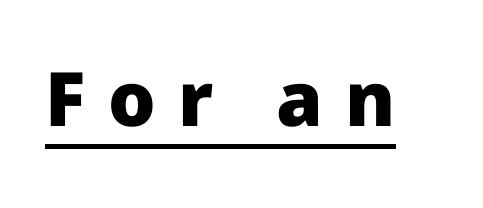
In terms of letterspacing, this is a distinctly airy, spread setting. What kind of face is this? One without serifs — a sans. Note the varied advance widths — an 'i' is clearly narrower than an 'm'. Set as a true bold cut, around the 700 mark. Is there an underline? Yes — a line sits under the letters.
